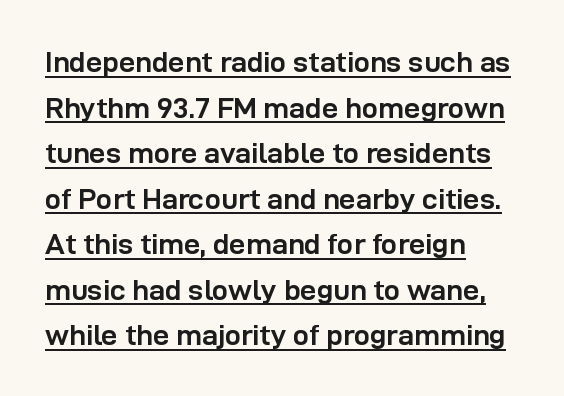
The image shows 29 px semibold sans-serif type, upright; set left-aligned, normal line spacing (1.57x), normal letter spacing, underlined; low stroke contrast and a medium x-height.
